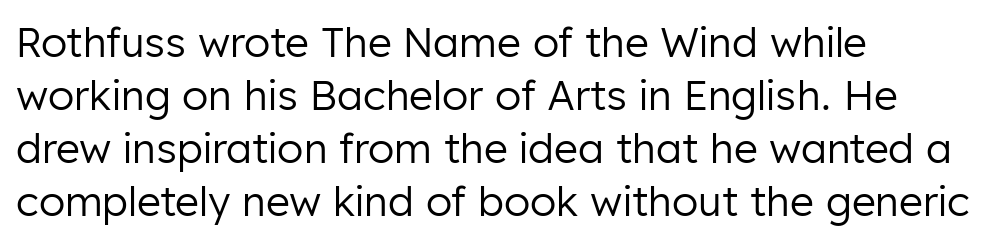
Q: Is the text bold? A: No.
Q: Is the text italic (slanted)? A: No, it is upright.
Q: Is the typeface a serif or a sans-serif typeface? A: Sans-serif.
Q: Is the text underlined? A: No.
Q: How is the paragraph aligned? A: Left-aligned.
Q: Is the spacing between letters normal or unusually wide? A: Normal.
Q: Is the spacing between lines tight, normal or loose? A: Normal.
Q: Width (condensed, normal, or wide)? A: Normal.
Q: Stroke contrast? A: Low.
Q: x-height? A: Medium.
Q: Monospaced? A: No.
